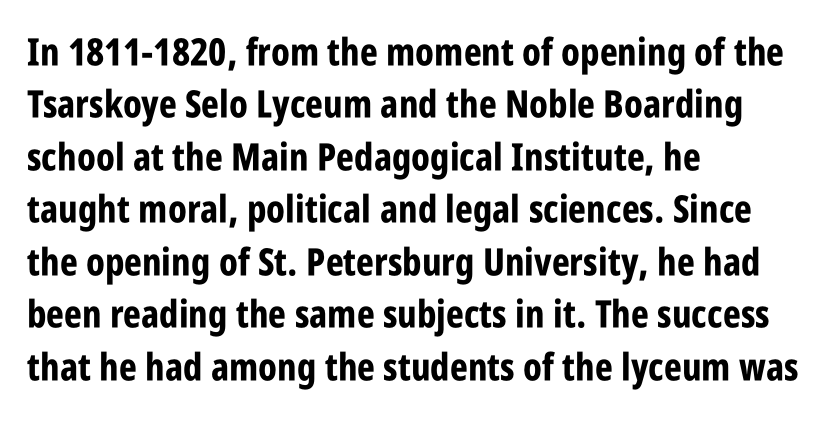
The type family on display is of the sans-serif kind. This rendering features lettering with no underline. Looks like regular typesetting: each glyph gets only the width it needs. Stroke thickness is high; the sample reads as a true bold. Characters remain perfectly vertical along every line.
